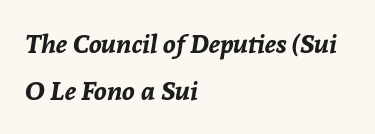
{"italic": "yes", "lean": "right", "slant_degrees": 8, "bold": "yes", "underline": "no", "align": "left", "line_spacing_ratio": 1.82, "letter_spacing": "normal", "letter_spacing_em": 0.0, "glyph_px": 26}
